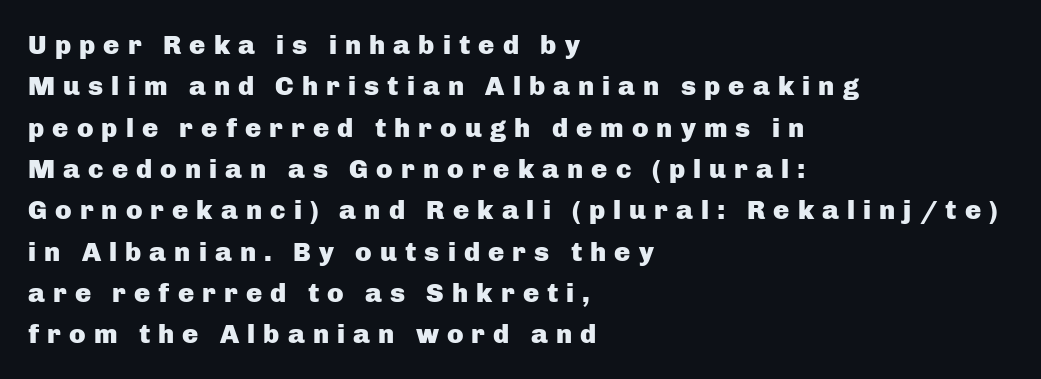
The image shows 27 px bold type, upright; set left-aligned, normal line spacing (1.53x), unusually wide letter spacing (+0.3 em), not underlined.
